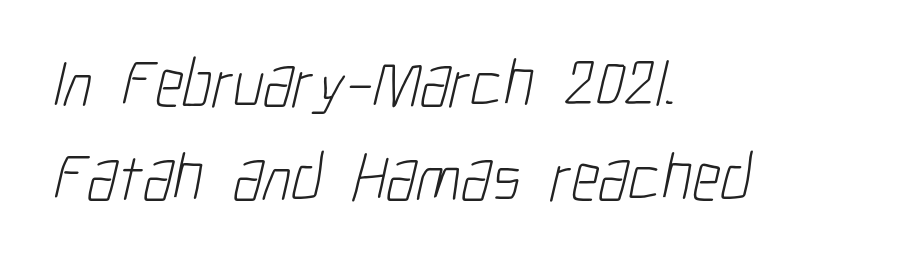
The image shows 67 px light, condensed sans-serif type; set left-aligned, normal line spacing (1.41x), normal letter spacing, not underlined; low stroke contrast and a medium x-height.
